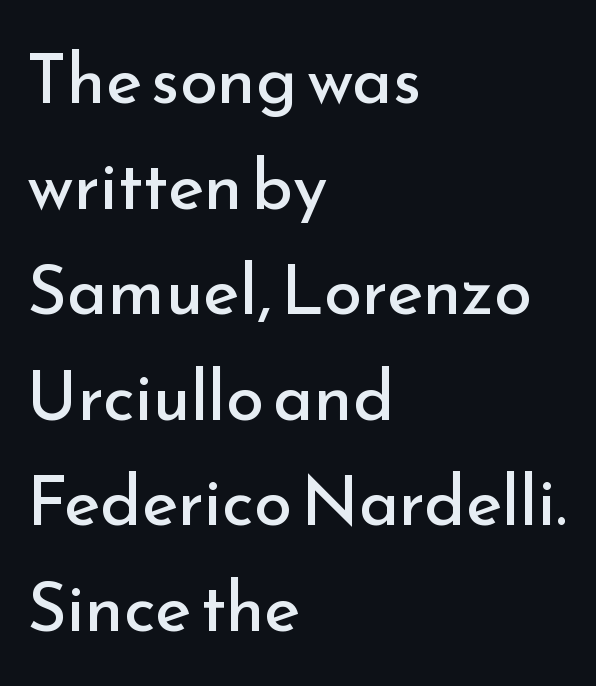
Q: Is the text bold? A: No.
Q: Is the text italic (slanted)? A: No, it is upright.
Q: Is the typeface a serif or a sans-serif typeface? A: Sans-serif.
Q: Is the text underlined? A: No.
Q: How is the paragraph aligned? A: Left-aligned.
Q: Is the spacing between letters normal or unusually wide? A: Normal.
Q: Is the spacing between lines tight, normal or loose? A: Normal.
Q: Width (condensed, normal, or wide)? A: Normal.
Q: Stroke contrast? A: Low.
Q: x-height? A: Small.
Q: Monospaced? A: No.
